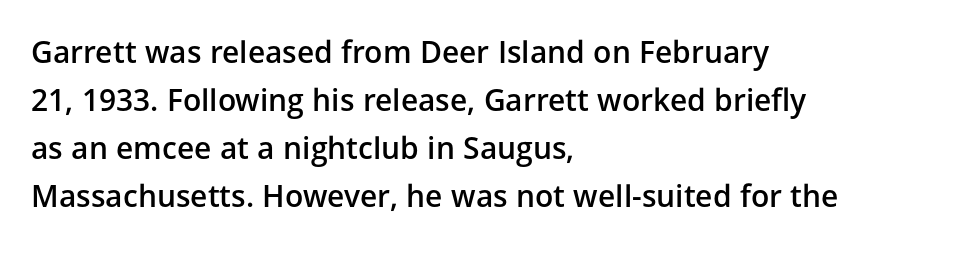
{"serif": "no", "italic": "no", "bold": "semi", "weight": "semibold", "width": "normal", "stroke_contrast": "low", "x_height": "medium", "monospaced": "no", "underline": "no", "align": "left", "line_spacing": "normal", "line_spacing_ratio": 1.6, "letter_spacing": "normal", "letter_spacing_em": 0.0, "glyph_px": 30}
